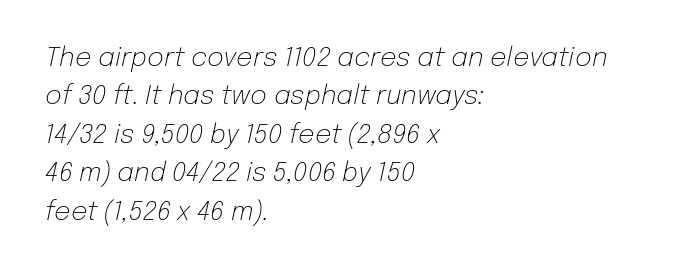
{"italic": "yes", "lean": "right", "slant_degrees": 12, "bold": "no", "underline": "no", "align": "left", "line_spacing": "normal", "line_spacing_ratio": 1.48, "letter_spacing": "normal", "letter_spacing_em": 0.0, "glyph_px": 26}
